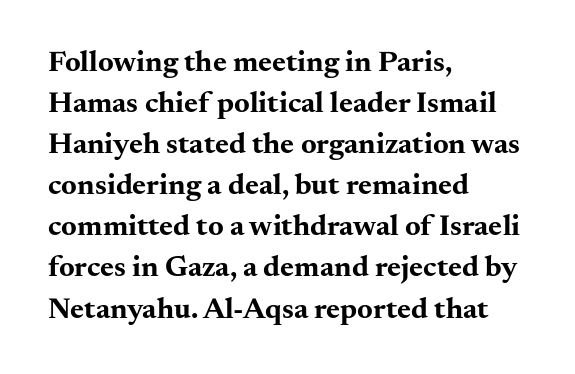
Q: Is the text bold? A: Yes.
Q: Is the text italic (slanted)? A: No, it is upright.
Q: Is the typeface a serif or a sans-serif typeface? A: Serif.
Q: Is the text underlined? A: No.
Q: How is the paragraph aligned? A: Left-aligned.
Q: Is the spacing between letters normal or unusually wide? A: Normal.
Q: Is the spacing between lines tight, normal or loose? A: Normal.
Q: Width (condensed, normal, or wide)? A: Wide.
Q: Stroke contrast? A: Medium.
Q: x-height? A: Small.
Q: Monospaced? A: No.
